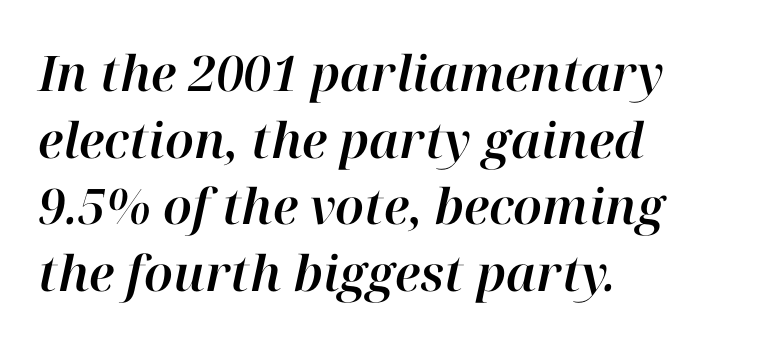
Q: Is the text italic (slanted)? A: Yes, it leans right by about 12 degrees.
Q: Is the text underlined? A: No.
Q: How is the paragraph aligned? A: Left-aligned.
Q: Is the spacing between letters normal or unusually wide? A: Normal.
Q: Is the spacing between lines tight, normal or loose? A: Normal.
Q: Width (condensed, normal, or wide)? A: Normal.
Q: Stroke contrast? A: High.
Q: x-height? A: Medium.
Q: Monospaced? A: No.
